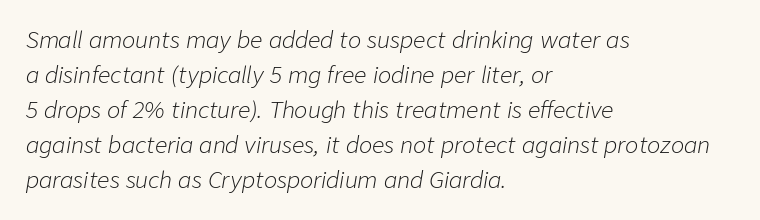
The image shows 22 px text type, italic (leaning right); set left-aligned, normal line spacing (1.59x), normal letter spacing, not underlined.
